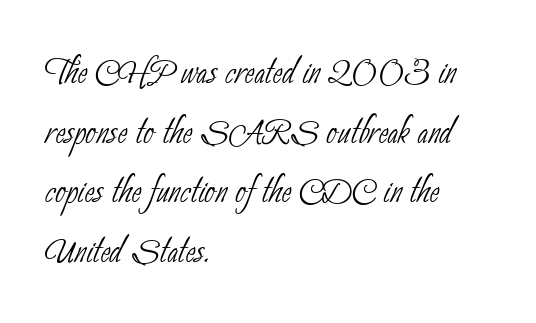
The image shows 47 px thin, condensed sans-serif type; set left-aligned, normal line spacing (1.27x), normal letter spacing, not underlined; low stroke contrast and a small x-height.
